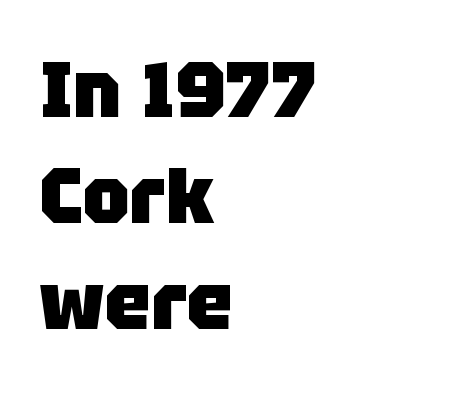
The image shows 78 px heavy sans-serif type, upright; set left-aligned, normal line spacing (1.36x), normal letter spacing, not underlined; low stroke contrast and a large x-height.
